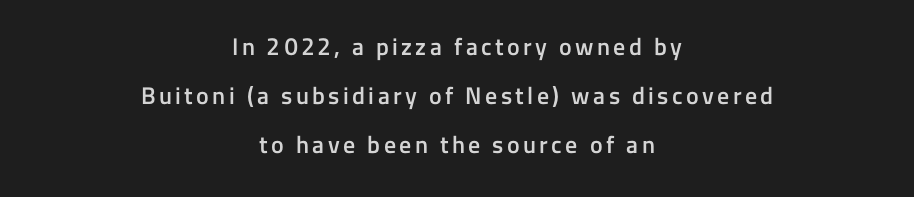
Q: Is the text bold? A: Semi-bold.
Q: Is the text italic (slanted)? A: No, it is upright.
Q: Is the text underlined? A: No.
Q: How is the paragraph aligned? A: Centered.
Q: Is the spacing between lines tight, normal or loose? A: Loose.
